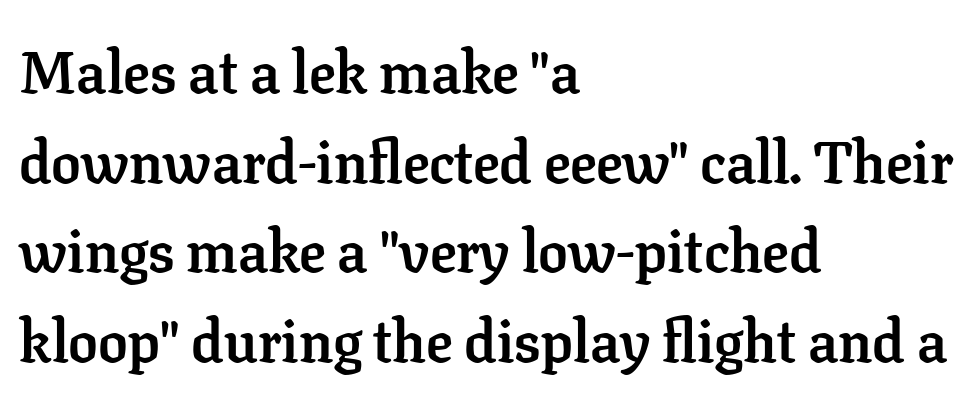
Q: Is the text bold? A: Yes.
Q: Is the text italic (slanted)? A: No, it is upright.
Q: Is the typeface a serif or a sans-serif typeface? A: Serif.
Q: Is the text underlined? A: No.
Q: How is the paragraph aligned? A: Left-aligned.
Q: Is the spacing between letters normal or unusually wide? A: Normal.
Q: Is the spacing between lines tight, normal or loose? A: Normal.
Q: Width (condensed, normal, or wide)? A: Normal.
Q: Stroke contrast? A: Low.
Q: x-height? A: Medium.
Q: Monospaced? A: No.
